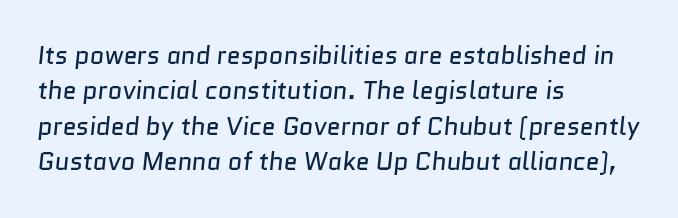
Q: Is the text bold? A: No.
Q: Is the text underlined? A: No.
Q: How is the paragraph aligned? A: Left-aligned.
Q: Is the spacing between letters normal or unusually wide? A: Normal.
Q: Is the spacing between lines tight, normal or loose? A: Normal.
